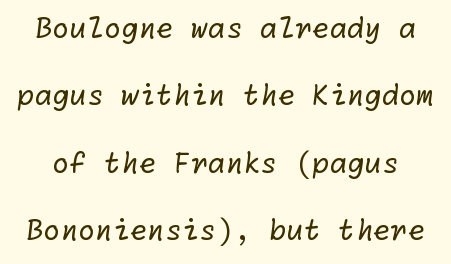
Q: Is the text bold? A: No.
Q: Is the typeface a serif or a sans-serif typeface? A: Sans-serif.
Q: Is the text underlined? A: No.
Q: Is the spacing between letters normal or unusually wide? A: Normal.
Q: Is the spacing between lines tight, normal or loose? A: Loose.
Q: Width (condensed, normal, or wide)? A: Normal.
Q: Stroke contrast? A: Low.
Q: x-height? A: Medium.
